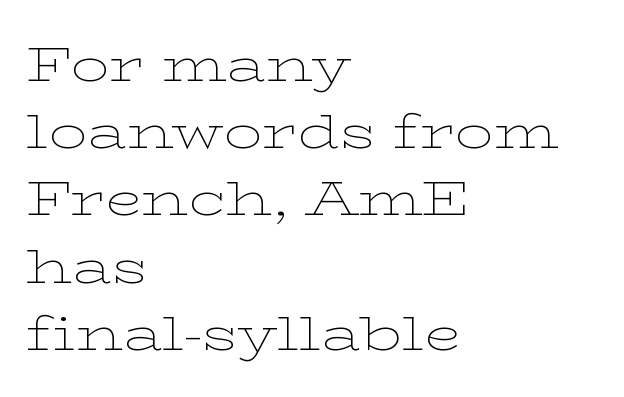
The image shows 48 px thin, wide serif type, upright; set left-aligned, normal line spacing (1.4x), normal letter spacing, not underlined; low stroke contrast and a medium x-height.
